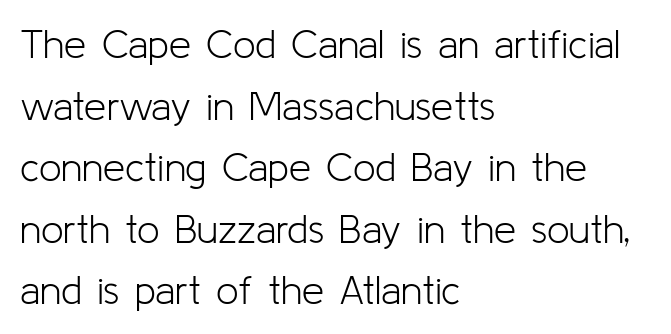
Q: Is the text bold? A: No.
Q: Is the text italic (slanted)? A: No, it is upright.
Q: Is the typeface a serif or a sans-serif typeface? A: Sans-serif.
Q: Is the text underlined? A: No.
Q: How is the paragraph aligned? A: Left-aligned.
Q: Is the spacing between letters normal or unusually wide? A: Normal.
Q: Is the spacing between lines tight, normal or loose? A: Normal.
Q: Width (condensed, normal, or wide)? A: Normal.
Q: Stroke contrast? A: Low.
Q: x-height? A: Medium.
Q: Monospaced? A: No.
